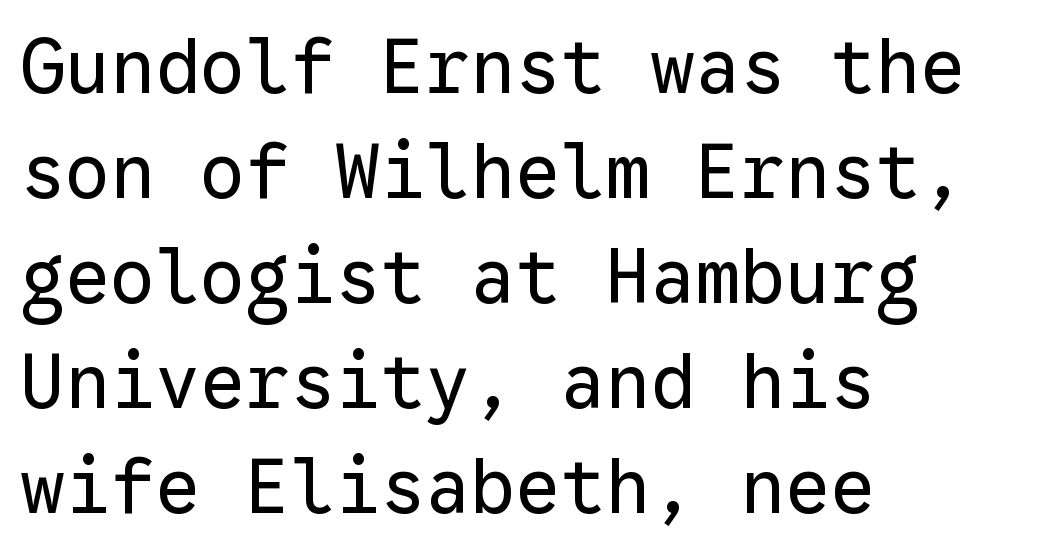
{"serif": "no", "italic": "no", "bold": "no", "weight": "regular", "width": "normal", "stroke_contrast": "low", "x_height": "medium", "monospaced": "yes", "underline": "no", "align": "left", "line_spacing": "normal", "line_spacing_ratio": 1.4, "letter_spacing": "normal", "letter_spacing_em": 0.0, "glyph_px": 75}
